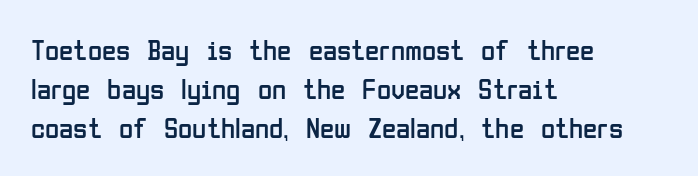
The image shows 29 px regular-weight, condensed sans-serif type, upright; set left-aligned, normal line spacing (1.35x), normal letter spacing, not underlined; low stroke contrast and a medium x-height.
